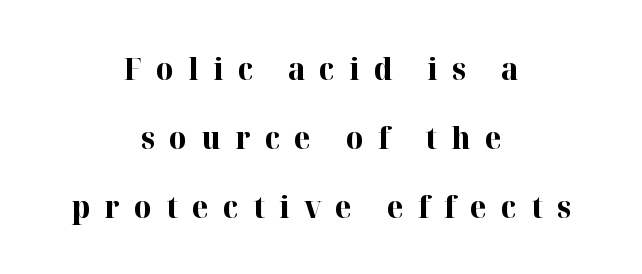
Q: Is the text bold? A: Yes.
Q: Is the text italic (slanted)? A: No, it is upright.
Q: Is the typeface a serif or a sans-serif typeface? A: Serif.
Q: Is the text underlined? A: No.
Q: How is the paragraph aligned? A: Centered.
Q: Is the spacing between letters normal or unusually wide? A: Unusually wide.
Q: Is the spacing between lines tight, normal or loose? A: Loose.
Q: Width (condensed, normal, or wide)? A: Normal.
Q: Stroke contrast? A: High.
Q: x-height? A: Medium.
Q: Monospaced? A: No.
